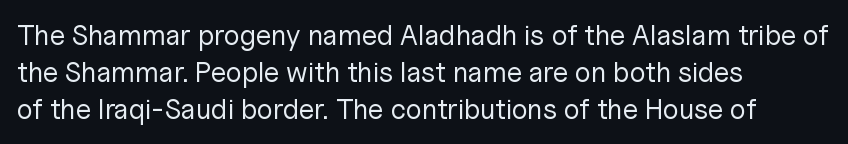
Q: Is the text bold? A: No.
Q: Is the text italic (slanted)? A: No, it is upright.
Q: Is the typeface a serif or a sans-serif typeface? A: Sans-serif.
Q: Is the text underlined? A: No.
Q: How is the paragraph aligned? A: Left-aligned.
Q: Is the spacing between letters normal or unusually wide? A: Normal.
Q: Is the spacing between lines tight, normal or loose? A: Normal.
Q: Width (condensed, normal, or wide)? A: Normal.
Q: Stroke contrast? A: Low.
Q: x-height? A: Medium.
Q: Monospaced? A: No.
